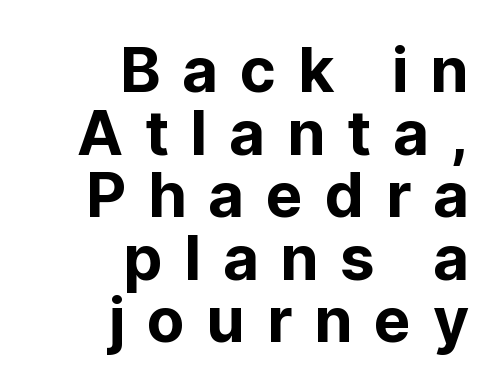
The image shows 62 px sans-serif type, upright; set right-aligned, tight line spacing (1.01x), unusually wide letter spacing (+0.35 em), not underlined; low stroke contrast and a medium x-height.
